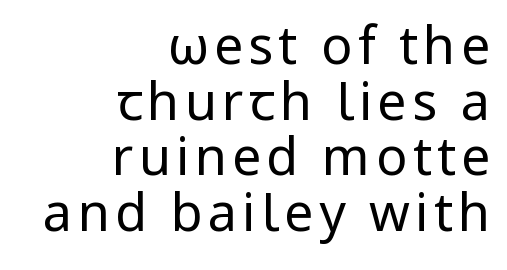
Q: Is the text bold? A: No.
Q: Is the text italic (slanted)? A: No, it is upright.
Q: Is the typeface a serif or a sans-serif typeface? A: Sans-serif.
Q: Is the text underlined? A: No.
Q: How is the paragraph aligned? A: Right-aligned.
Q: Is the spacing between lines tight, normal or loose? A: Tight.
Q: Width (condensed, normal, or wide)? A: Normal.
Q: Stroke contrast? A: Low.
Q: x-height? A: Medium.
Q: Monospaced? A: No.
